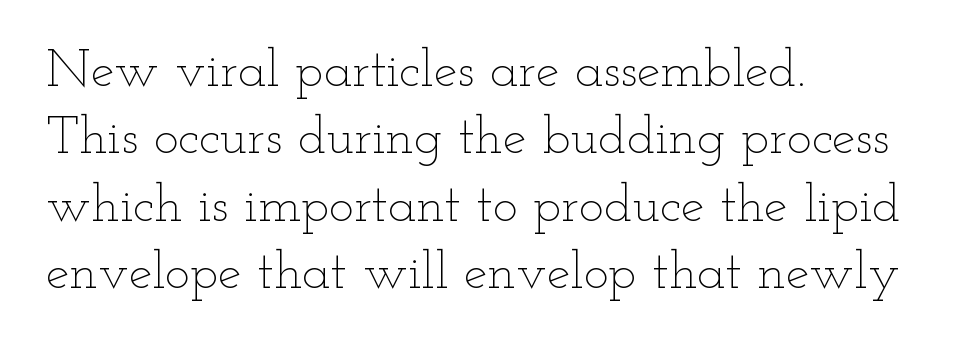
{"italic": "no", "bold": "no", "weight": "thin", "width": "wide", "stroke_contrast": "low", "x_height": "small", "monospaced": "no", "underline": "no", "align": "left", "line_spacing": "normal", "line_spacing_ratio": 1.27, "letter_spacing": "normal", "letter_spacing_em": 0.0, "glyph_px": 53}
